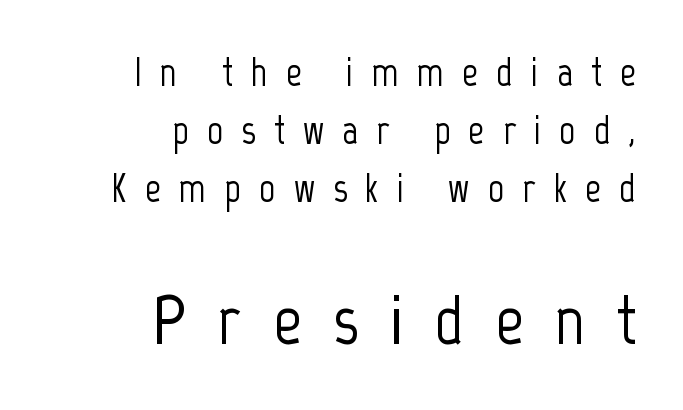
The image shows 70 px condensed sans-serif type, upright; set right-aligned, normal line spacing (1.45x), unusually wide letter spacing (+0.45 em), not underlined; the second (bottom) block is 1.75x larger; low stroke contrast and a medium x-height.
